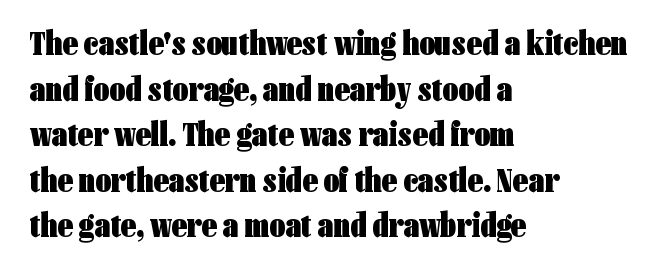
Anything drawn beneath the words? Only blank space. The passage shown has conventional tracking throughout. Varying glyph widths throughout — classic text-font behaviour. A typesetter would label this face a sans.
